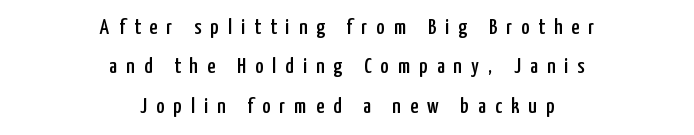
{"italic": "no", "underline": "no", "align": "center", "line_spacing_ratio": 1.79, "letter_spacing": "wide", "letter_spacing_em": 0.42, "glyph_px": 22}
